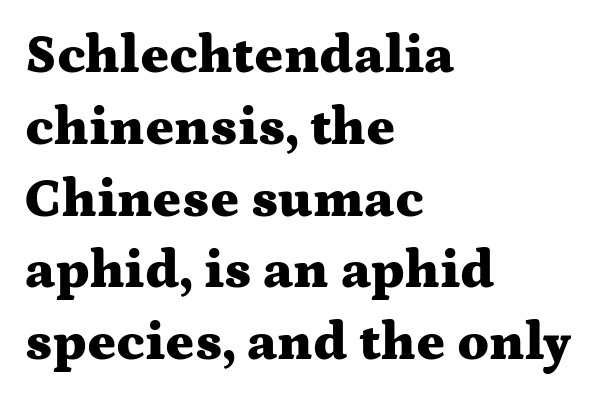
The image shows 54 px heavy, wide serif type, upright; set left-aligned, normal line spacing (1.33x), normal letter spacing, not underlined; medium stroke contrast and a medium x-height.
